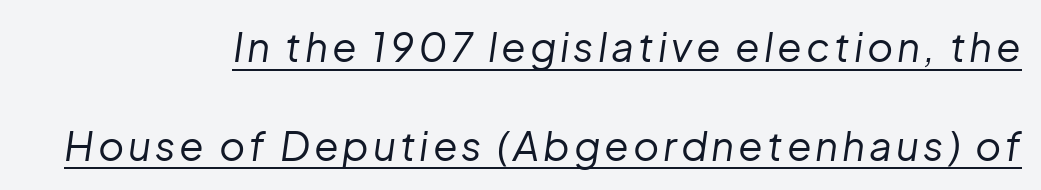
The image shows 40 px regular-weight type, italic (leaning right); set right-aligned, loose line spacing (2.47x), underlined; low stroke contrast and a medium x-height.
